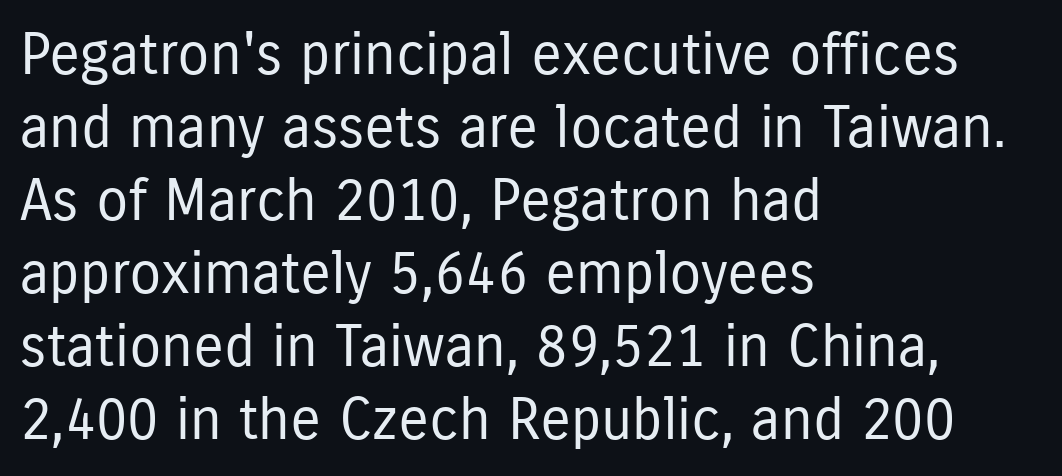
Posture: straight, roman, zero tilt. The rows are spaced the way most documents space them. Do the characters align in a grid? No, the font is proportional. The baseline area is clear. The glyphs in this specimen are sans serif. There is no visible air inserted between adjacent glyphs.
